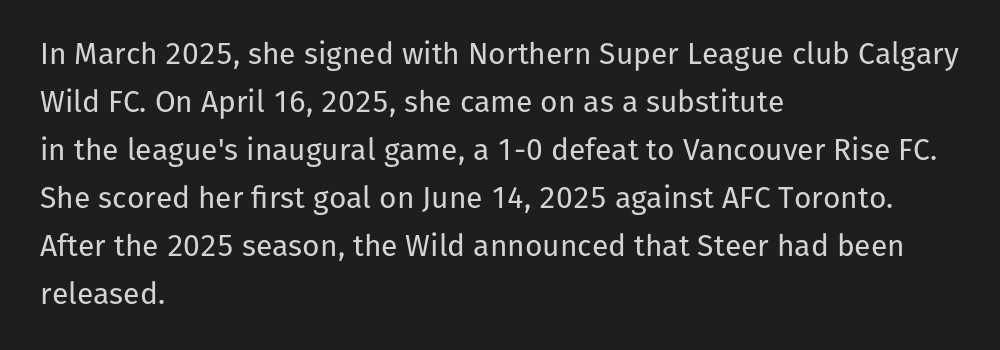
{"serif": "no", "italic": "no", "bold": "no", "weight": "regular", "width": "normal", "stroke_contrast": "low", "x_height": "medium", "monospaced": "no", "underline": "no", "align": "left", "line_spacing": "normal", "line_spacing_ratio": 1.6, "letter_spacing": "normal", "letter_spacing_em": 0.0, "glyph_px": 30}
